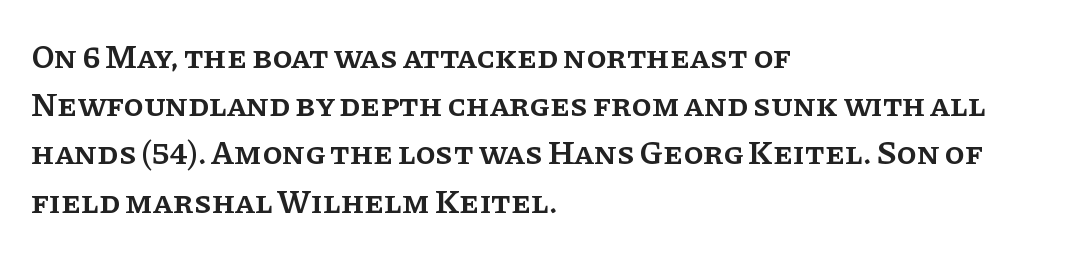
{"serif": "yes", "italic": "no", "bold": "semi", "weight": "semibold", "width": "normal", "stroke_contrast": "low", "x_height": "large", "monospaced": "no", "underline": "no", "align": "left", "line_spacing": "normal", "line_spacing_ratio": 1.46, "letter_spacing": "normal", "letter_spacing_em": 0.0, "glyph_px": 33}
